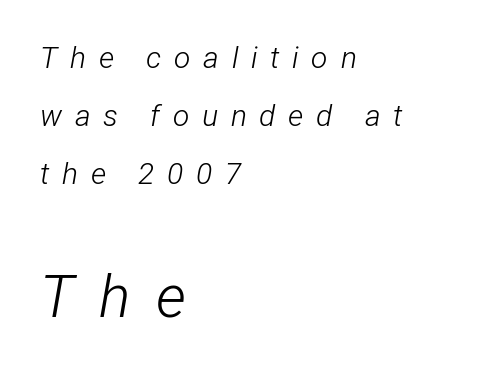
The image shows 59 px light, condensed type, italic (leaning right); set left-aligned, loose line spacing (1.94x), unusually wide letter spacing (+0.42 em), not underlined; the second (bottom) block is 1.97x larger; low stroke contrast and a medium x-height.
